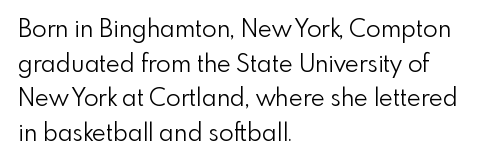
Regarding leading, the lines here are spaced in the standard way. The letters look calm and open, with moderate or lighter stems. Layout note: lines flush left. The rendering keeps characters at their native spacing. The lettering stays uniformly vertical, giving the passage a roman look. Underline: absent.
